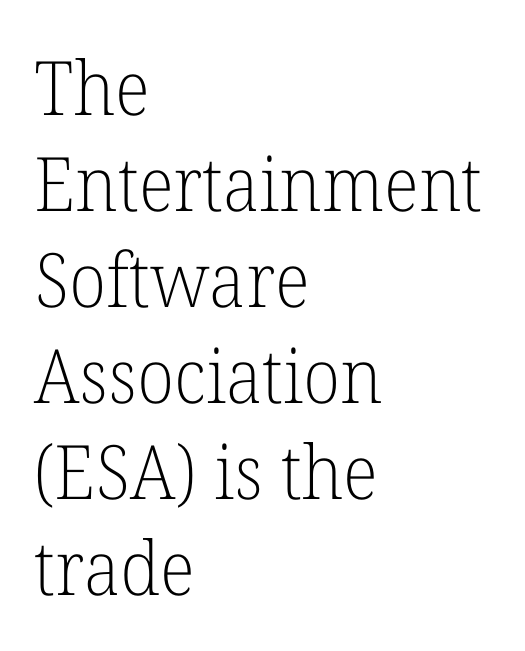
Q: Is the text bold? A: No.
Q: Is the text italic (slanted)? A: No, it is upright.
Q: Is the typeface a serif or a sans-serif typeface? A: Serif.
Q: Is the text underlined? A: No.
Q: How is the paragraph aligned? A: Left-aligned.
Q: Is the spacing between letters normal or unusually wide? A: Normal.
Q: Is the spacing between lines tight, normal or loose? A: Normal.
Q: Width (condensed, normal, or wide)? A: Normal.
Q: Stroke contrast? A: Low.
Q: x-height? A: Medium.
Q: Monospaced? A: No.
